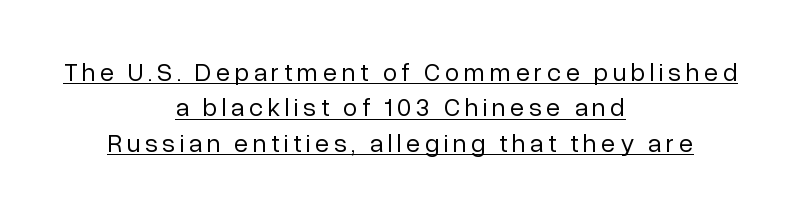
This sample is center-justified, so both line endings float freely. The designer left line spacing at the default. The letterforms sit at book weight or below. Underlined type.
